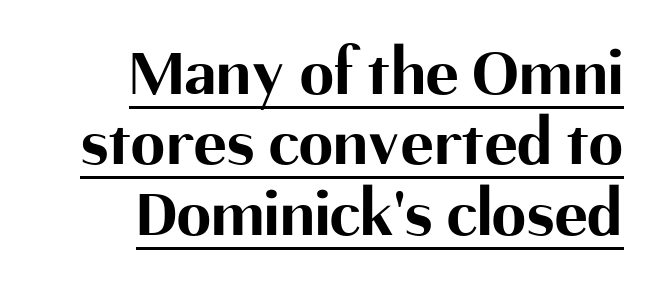
There is no visible air inserted between adjacent glyphs. Compared with undecorated copy, this sample adds a rule below the words. Layout note: lines flush right. Rendered with straight, roman letterforms.
